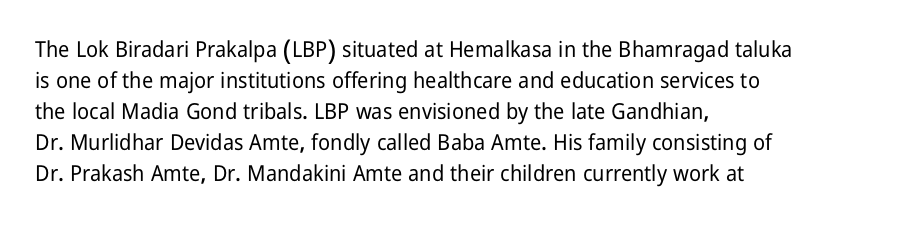
The image shows 22 px text type, upright; set left-aligned, normal line spacing (1.41x), normal letter spacing, not underlined.
